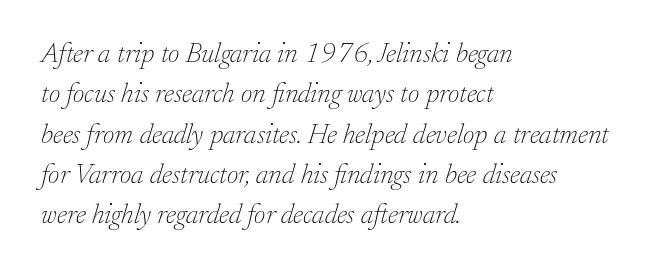
Q: Is the text bold? A: No.
Q: Is the text italic (slanted)? A: Yes, it leans right by about 17 degrees.
Q: Is the typeface a serif or a sans-serif typeface? A: Serif.
Q: Is the text underlined? A: No.
Q: How is the paragraph aligned? A: Left-aligned.
Q: Is the spacing between letters normal or unusually wide? A: Normal.
Q: Is the spacing between lines tight, normal or loose? A: Normal.
Q: Width (condensed, normal, or wide)? A: Normal.
Q: Stroke contrast? A: Low.
Q: x-height? A: Small.
Q: Monospaced? A: No.
